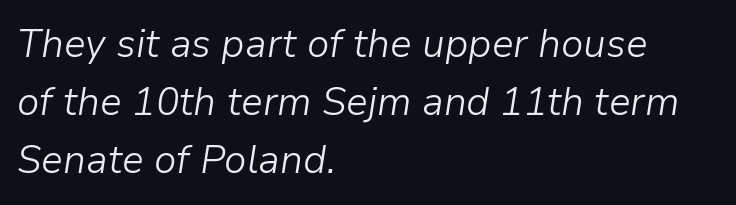
The image shows 39 px light type, italic (leaning right); set left-aligned, normal line spacing (1.49x), normal letter spacing, not underlined; low stroke contrast and a medium x-height.
